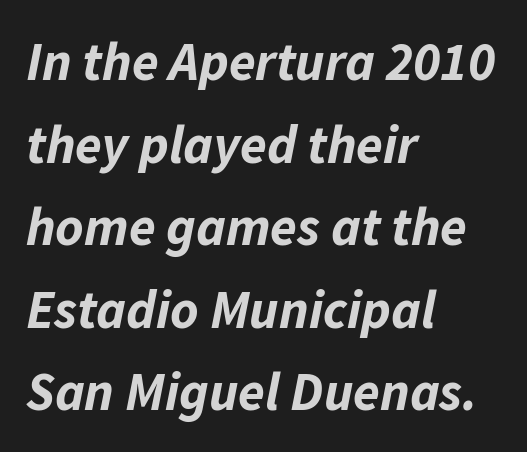
Q: Is the text bold? A: Yes.
Q: Is the text italic (slanted)? A: Yes, it leans right by about 11 degrees.
Q: Is the text underlined? A: No.
Q: How is the paragraph aligned? A: Left-aligned.
Q: Is the spacing between letters normal or unusually wide? A: Normal.
Q: Is the spacing between lines tight, normal or loose? A: Normal.
Q: Width (condensed, normal, or wide)? A: Normal.
Q: Stroke contrast? A: Low.
Q: x-height? A: Medium.
Q: Monospaced? A: No.
